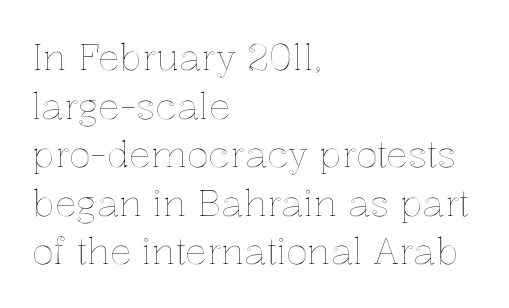
Q: Is the text italic (slanted)? A: No, it is upright.
Q: Is the text underlined? A: No.
Q: How is the paragraph aligned? A: Left-aligned.
Q: Is the spacing between letters normal or unusually wide? A: Normal.
Q: Is the spacing between lines tight, normal or loose? A: Normal.
Q: Width (condensed, normal, or wide)? A: Normal.
Q: x-height? A: Medium.
Q: Monospaced? A: No.
